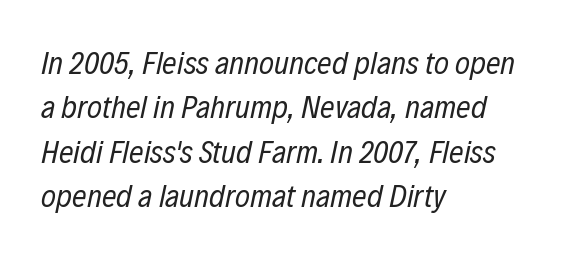
Q: Is the text bold? A: No.
Q: Is the text italic (slanted)? A: Yes, it leans right by about 12 degrees.
Q: Is the text underlined? A: No.
Q: How is the paragraph aligned? A: Left-aligned.
Q: Is the spacing between letters normal or unusually wide? A: Normal.
Q: Is the spacing between lines tight, normal or loose? A: Normal.
Q: Width (condensed, normal, or wide)? A: Condensed.
Q: Stroke contrast? A: Low.
Q: x-height? A: Medium.
Q: Monospaced? A: No.
